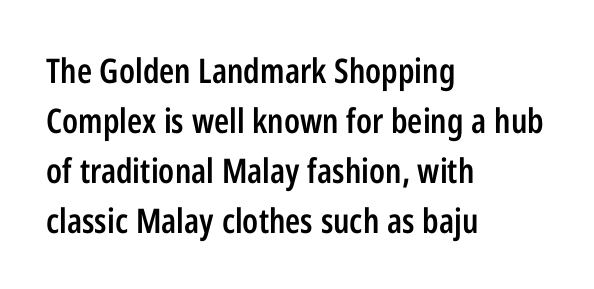
Notice how the stems are strictly vertical — no italics here. The paragraph shown leans on its left margin. Typographic density is moderately raised because the face is semibold. Tracking here is standard; glyphs follow each other at the usual distance.
